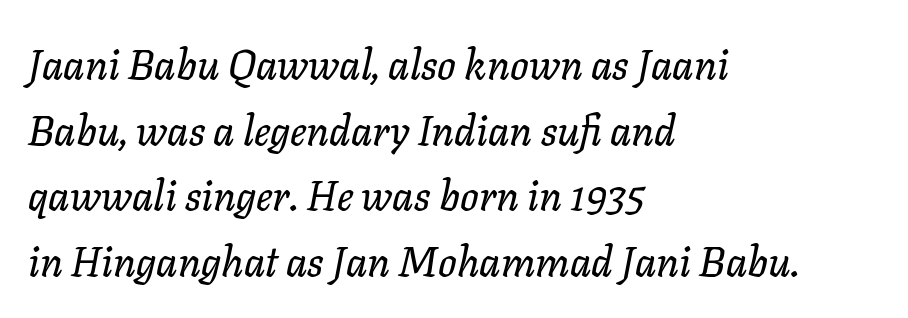
{"italic": "yes", "lean": "right", "slant_degrees": 11, "width": "normal", "stroke_contrast": "low", "x_height": "medium", "monospaced": "no", "underline": "no", "align": "left", "line_spacing": "normal", "line_spacing_ratio": 1.6, "letter_spacing": "normal", "letter_spacing_em": 0.0, "glyph_px": 41}
